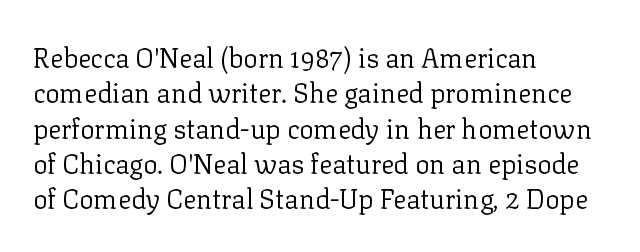
The image shows 27 px text type, upright; set left-aligned, normal line spacing (1.31x), normal letter spacing, not underlined.
